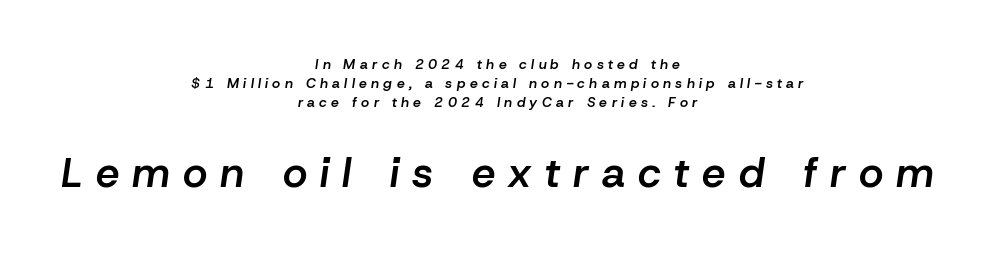
The line-height multiplier appears to be the usual default. Each line is balanced around a shared central axis. A typesetter would mark this as italic. The face used here is proportionally spaced, like ordinary book or web type. Students, this is semibold: more ink than regular, less than bold.
